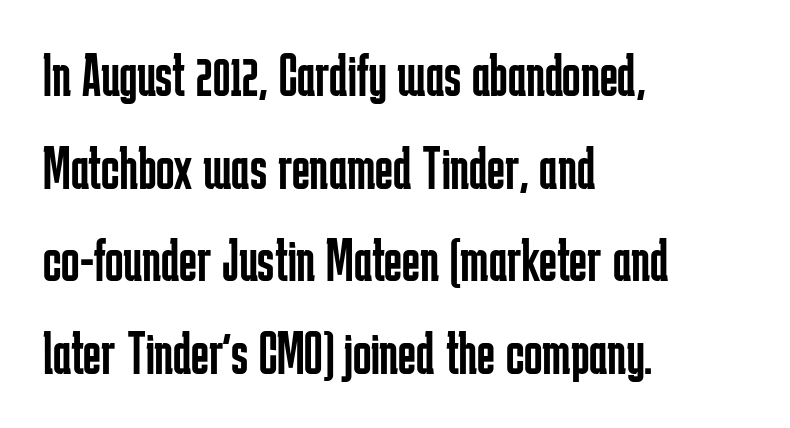
{"serif": "no", "italic": "no", "bold": "no", "weight": "regular", "width": "condensed", "stroke_contrast": "low", "x_height": "medium", "monospaced": "no", "underline": "no", "align": "left", "line_spacing": "normal", "line_spacing_ratio": 1.52, "letter_spacing": "normal", "letter_spacing_em": 0.0, "glyph_px": 61}
